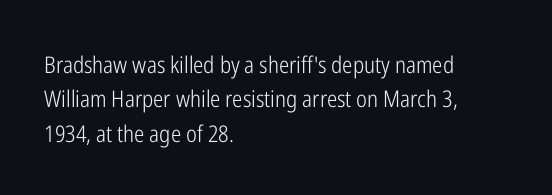
Observe the ordinary spacing: letters are neighbours, not strangers. Only glyphs here, with clear space below each row. Honestly, the row spacing looks completely unremarkable. No letter is thick-stroked: the sample isn't bold.
